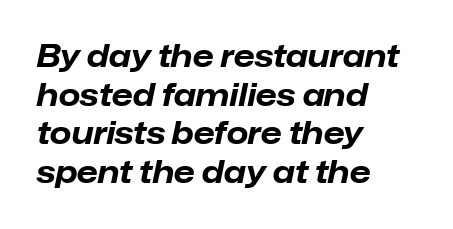
The image shows 31 px bold type, italic (leaning right); set left-aligned, normal line spacing (1.25x), normal letter spacing, not underlined; low stroke contrast and a medium x-height.
